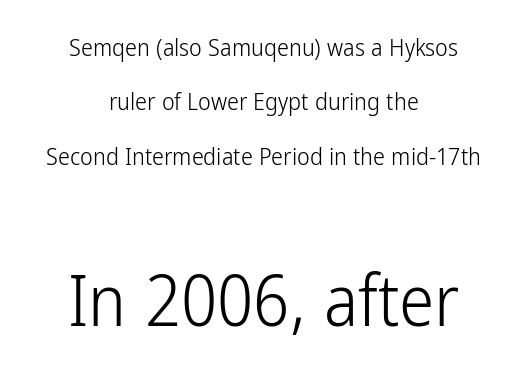
{"serif": "no", "italic": "no", "bold": "no", "weight": "light", "width": "condensed", "stroke_contrast": "low", "x_height": "medium", "monospaced": "no", "underline": "no", "align": "center", "line_spacing": "loose", "line_spacing_ratio": 2.27, "letter_spacing": "normal", "letter_spacing_em": 0.0, "larger_block": "second", "size_ratio": 2.96, "glyph_px": 71}
